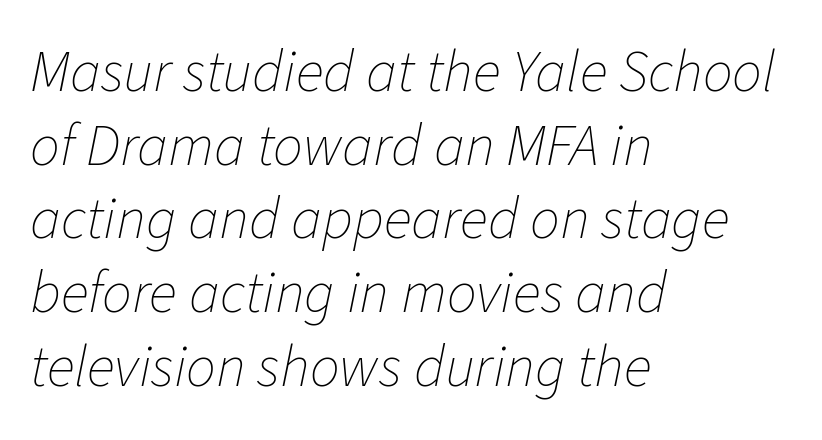
The image shows 59 px thin type, italic (leaning right); set left-aligned, normal line spacing (1.25x), normal letter spacing, not underlined; low stroke contrast and a medium x-height.
